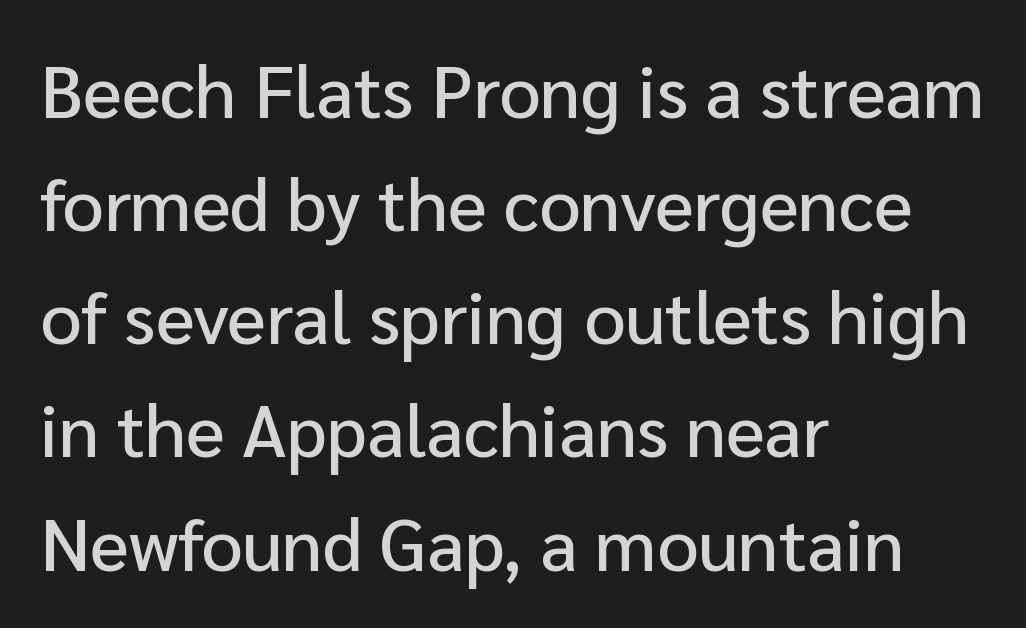
Q: Is the text italic (slanted)? A: No, it is upright.
Q: Is the typeface a serif or a sans-serif typeface? A: Sans-serif.
Q: Is the text underlined? A: No.
Q: How is the paragraph aligned? A: Left-aligned.
Q: Is the spacing between letters normal or unusually wide? A: Normal.
Q: Is the spacing between lines tight, normal or loose? A: Normal.
Q: Width (condensed, normal, or wide)? A: Normal.
Q: Stroke contrast? A: Low.
Q: x-height? A: Medium.
Q: Monospaced? A: No.
